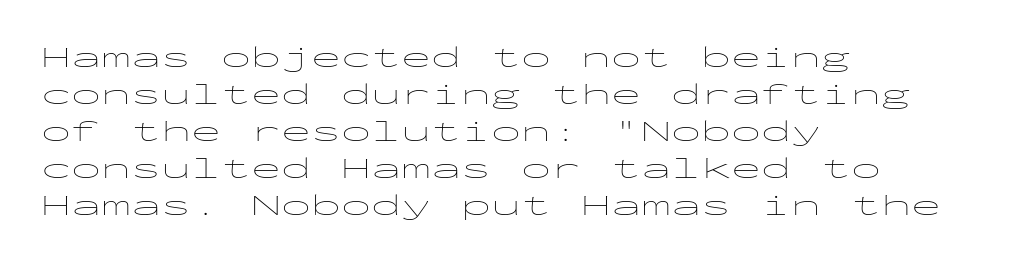
Check the space under the baseline: it is left empty. These glyphs show unthickened strokes, regular width or finer. Caption: standard tracking, unaltered. These lines stack with their left ends in a neat column. Italic: no, the glyphs are upright roman. The type family on display is of the sans-serif kind.
